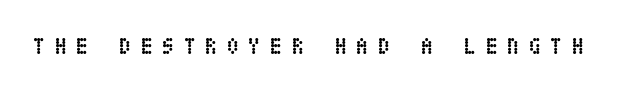
The lettering holds an erect, upright posture throughout. Type without underlining. The gaps between neighbouring characters are conspicuously large. Bold? Absolutely — the strokes are thick and heavy.
